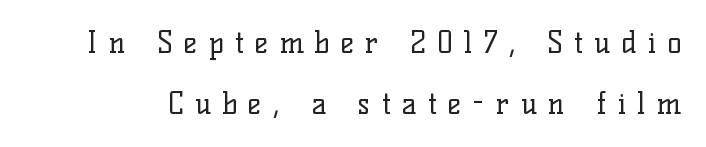
{"serif": "yes", "italic": "no", "bold": "no", "weight": "regular", "width": "normal", "stroke_contrast": "low", "x_height": "medium", "monospaced": "no", "underline": "no", "line_spacing": "loose", "line_spacing_ratio": 2.1, "letter_spacing": "wide", "letter_spacing_em": 0.38, "glyph_px": 29}
